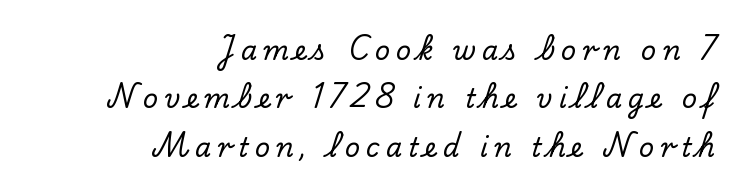
Q: Is the text italic (slanted)? A: Yes.
Q: Is the text underlined? A: No.
Q: How is the paragraph aligned? A: Right-aligned.
Q: Is the spacing between letters normal or unusually wide? A: Unusually wide.
